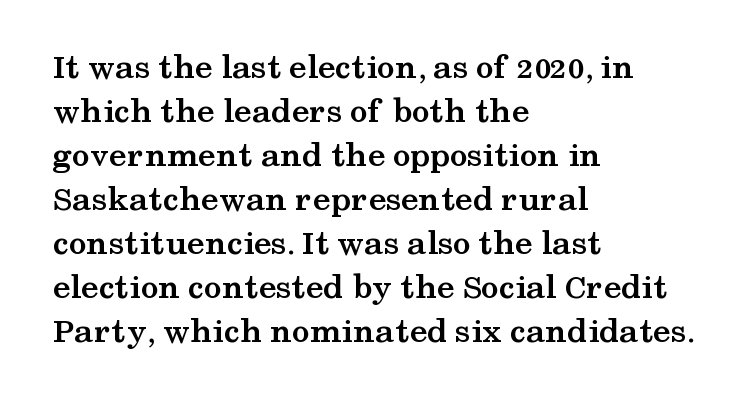
Q: Is the text bold? A: Yes.
Q: Is the text italic (slanted)? A: No, it is upright.
Q: Is the typeface a serif or a sans-serif typeface? A: Serif.
Q: Is the text underlined? A: No.
Q: How is the paragraph aligned? A: Left-aligned.
Q: Is the spacing between letters normal or unusually wide? A: Normal.
Q: Width (condensed, normal, or wide)? A: Wide.
Q: Stroke contrast? A: Medium.
Q: x-height? A: Medium.
Q: Monospaced? A: No.
